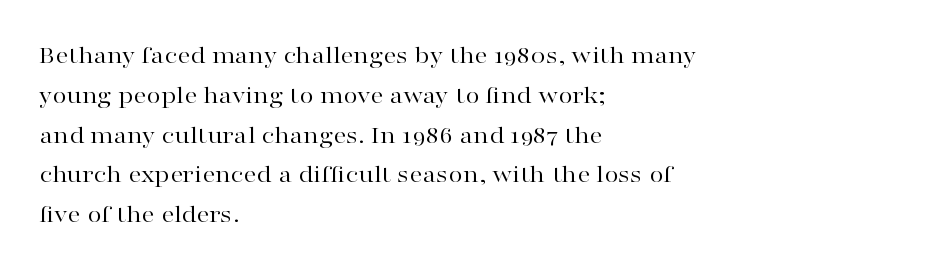
The image shows 26 px text type, upright; set left-aligned, normal line spacing (1.53x), normal letter spacing, not underlined.
